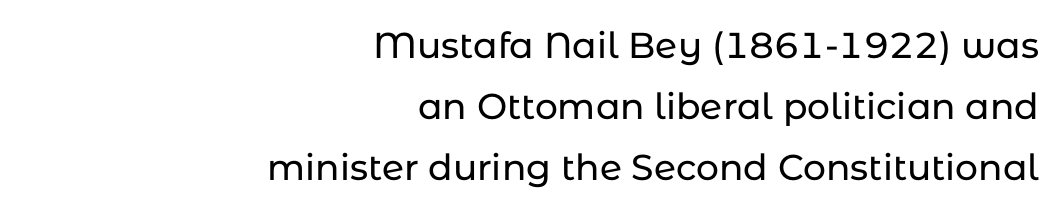
Q: Is the text italic (slanted)? A: No, it is upright.
Q: Is the typeface a serif or a sans-serif typeface? A: Sans-serif.
Q: Is the text underlined? A: No.
Q: How is the paragraph aligned? A: Right-aligned.
Q: Is the spacing between letters normal or unusually wide? A: Normal.
Q: Is the spacing between lines tight, normal or loose? A: Normal.
Q: Width (condensed, normal, or wide)? A: Normal.
Q: Stroke contrast? A: Low.
Q: x-height? A: Medium.
Q: Monospaced? A: No.
